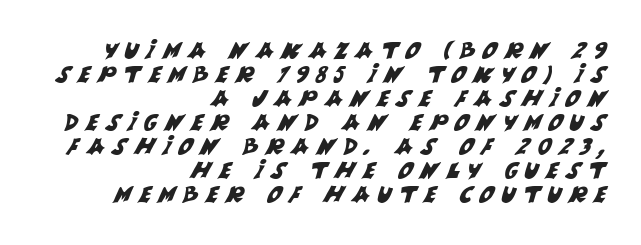
The ragged edge is on the left, which tells us the setting is flush right. Unmarked baselines from the first word to the last. The letters are spread apart with noticeably loose tracking. Rows of type sit shoulder to shoulder in the vertical direction.
